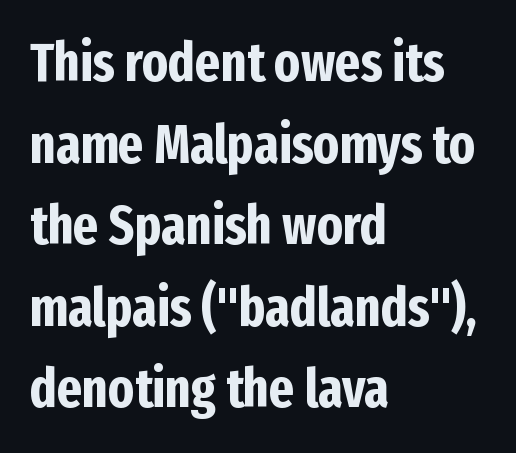
Type style note: lacks serifs. Caption: standard tracking, unaltered. When letters stand straight like this, we call the style roman or upright. Rule under the text: the space is simply empty. Strokes here are thick enough to call this a true bold.
